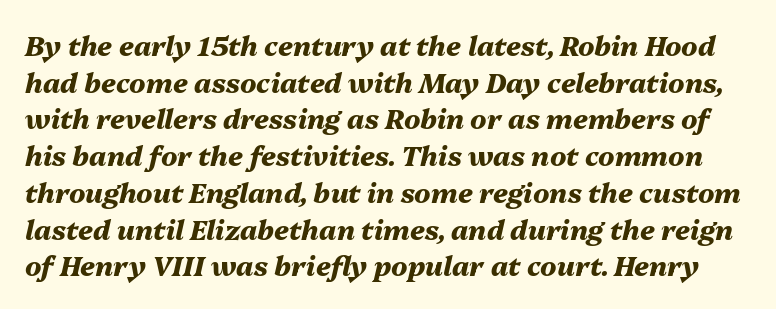
Q: Is the text bold? A: Yes.
Q: Is the text italic (slanted)? A: Yes, it leans right by about 13 degrees.
Q: Is the text underlined? A: No.
Q: Is the spacing between letters normal or unusually wide? A: Normal.
Q: Is the spacing between lines tight, normal or loose? A: Normal.
